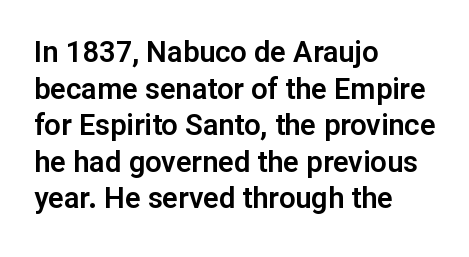
{"serif": "no", "italic": "no", "width": "normal", "stroke_contrast": "low", "x_height": "medium", "monospaced": "no", "underline": "no", "align": "left", "line_spacing": "normal", "line_spacing_ratio": 1.26, "letter_spacing": "normal", "letter_spacing_em": 0.0, "glyph_px": 29}
